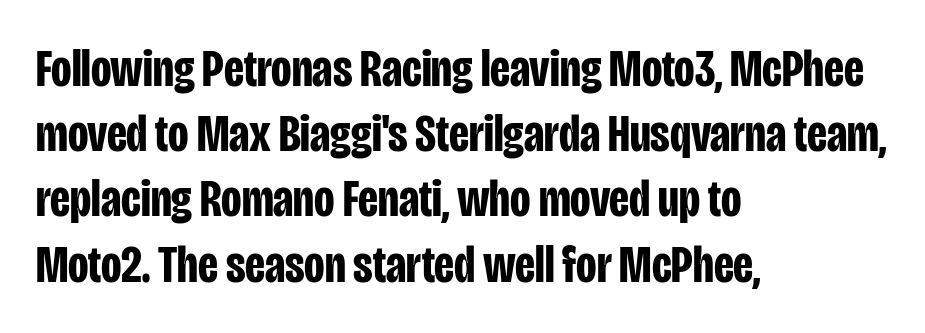
Between one letter and the next there's only the usual sliver of space. Students, this is bold: see how much ink each stroke carries. The letters stand straight up with perfectly vertical stems. Beneath every word, the page is bare.
